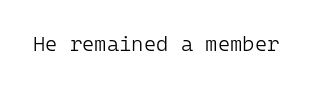
Q: Is the text bold? A: No.
Q: Is the text italic (slanted)? A: No, it is upright.
Q: Is the text underlined? A: No.
Q: Is the spacing between letters normal or unusually wide? A: Normal.
